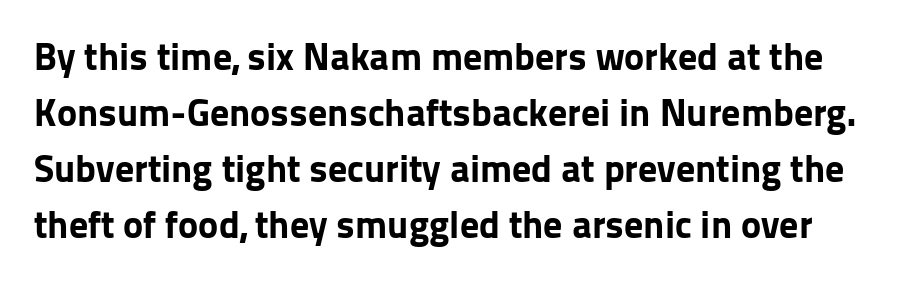
Q: Is the text bold? A: Yes.
Q: Is the text italic (slanted)? A: No, it is upright.
Q: Is the typeface a serif or a sans-serif typeface? A: Sans-serif.
Q: Is the text underlined? A: No.
Q: Is the spacing between letters normal or unusually wide? A: Normal.
Q: Is the spacing between lines tight, normal or loose? A: Normal.
Q: Width (condensed, normal, or wide)? A: Normal.
Q: Stroke contrast? A: Low.
Q: x-height? A: Medium.
Q: Monospaced? A: No.
